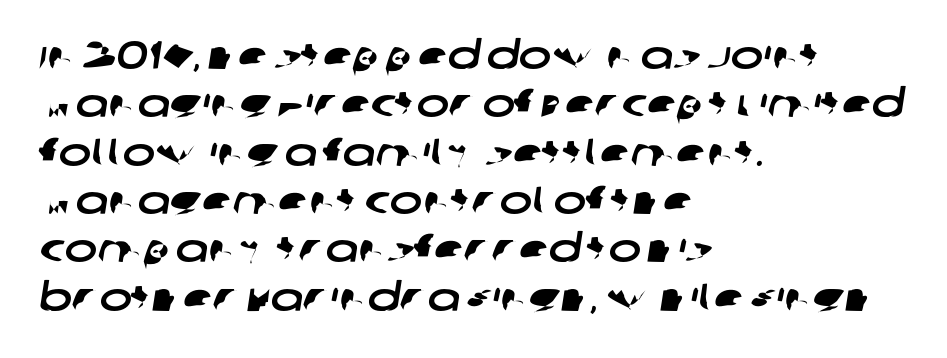
Left-aligned paragraph, ragged on the right. Check where the strokes stop: nothing finishes them off — pure sans. The letters advance in unequal steps, a hallmark of proportional type. Just letters on the line, the space beneath them empty. Nothing unusual about the tracking: characters are spaced as the font intends.
